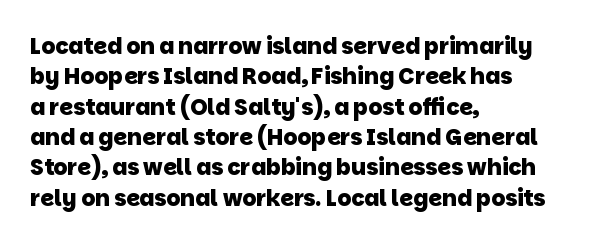
{"bold": "yes", "underline": "no", "align": "left", "line_spacing": "normal", "line_spacing_ratio": 1.38, "letter_spacing": "normal", "letter_spacing_em": 0.0, "glyph_px": 22}
